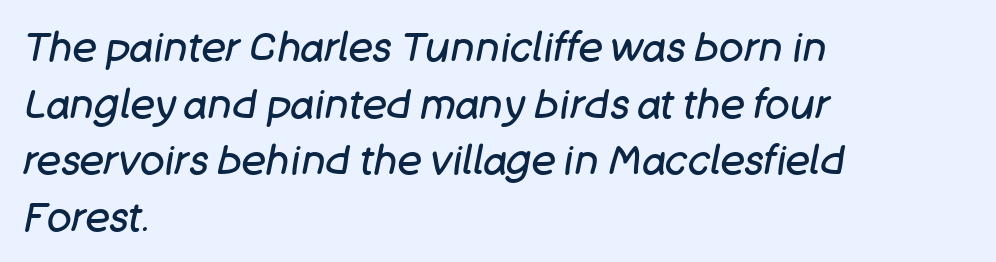
The image shows 41 px regular-weight type, italic (leaning right); set left-aligned, normal line spacing (1.38x), normal letter spacing, not underlined; low stroke contrast and a large x-height.
